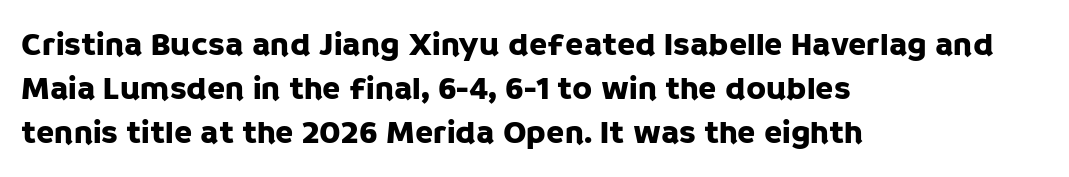
The image shows 33 px sans-serif type, upright; set left-aligned, normal line spacing (1.33x), normal letter spacing, not underlined; low stroke contrast and a large x-height.
